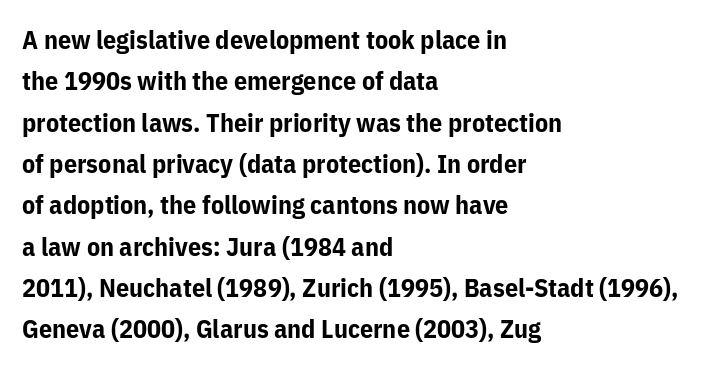
Descenders are the only things crossing below the line. Honestly, the row spacing looks completely unremarkable. The font is running at its bold setting. Inter-character spacing is left at the font's built-in metrics. Vertical strokes here are truly vertical.
